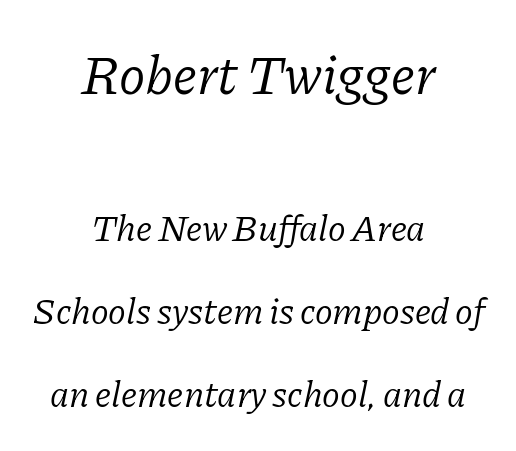
Q: Is the text bold? A: No.
Q: Is the text italic (slanted)? A: Yes, it leans right by about 11 degrees.
Q: Is the typeface a serif or a sans-serif typeface? A: Serif.
Q: Is the text underlined? A: No.
Q: How is the paragraph aligned? A: Centered.
Q: Is the spacing between letters normal or unusually wide? A: Normal.
Q: Is the spacing between lines tight, normal or loose? A: Loose.
Q: Which block of text is set in a larger size, the first (top) or the second (bottom)? A: The first (top) one.
Q: Width (condensed, normal, or wide)? A: Normal.
Q: Stroke contrast? A: Low.
Q: x-height? A: Medium.
Q: Monospaced? A: No.
